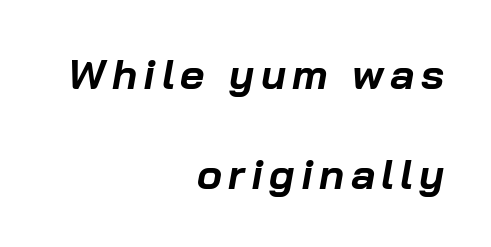
The image shows 42 px bold type, italic (leaning right); set right-aligned, loose line spacing (2.37x), not underlined; low stroke contrast and a medium x-height.
